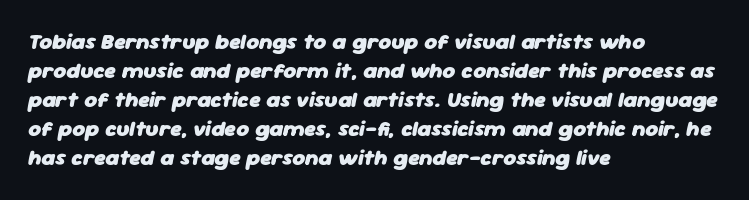
{"italic": "yes", "lean": "right", "slant_degrees": 11, "bold": "yes", "underline": "no", "align": "left", "line_spacing": "normal", "line_spacing_ratio": 1.32, "letter_spacing": "normal", "letter_spacing_em": 0.0, "glyph_px": 22}
